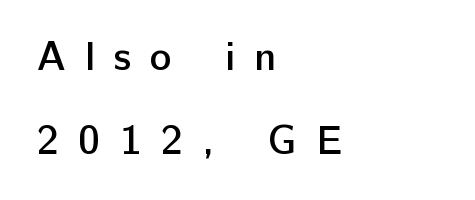
{"serif": "no", "italic": "no", "bold": "semi", "weight": "semibold", "width": "normal", "stroke_contrast": "low", "x_height": "medium", "monospaced": "no", "underline": "no", "align": "left", "line_spacing": "loose", "line_spacing_ratio": 2.04, "letter_spacing": "wide", "letter_spacing_em": 0.47, "glyph_px": 41}
